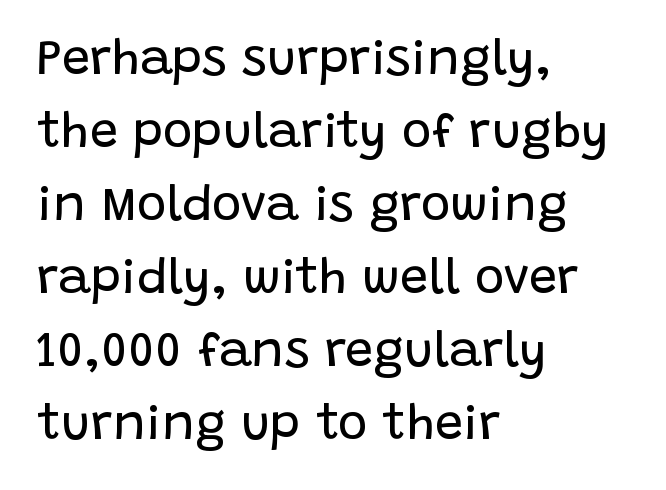
{"serif": "no", "italic": "no", "bold": "no", "weight": "regular", "width": "normal", "stroke_contrast": "low", "x_height": "large", "monospaced": "no", "underline": "no", "align": "left", "line_spacing": "normal", "line_spacing_ratio": 1.46, "letter_spacing": "normal", "letter_spacing_em": 0.0, "glyph_px": 50}
